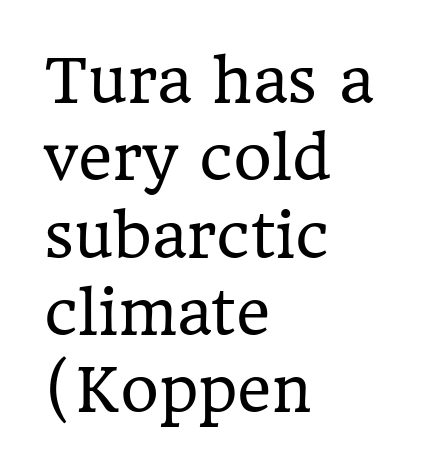
{"serif": "yes", "italic": "no", "bold": "no", "weight": "regular", "width": "normal", "stroke_contrast": "low", "x_height": "medium", "monospaced": "no", "underline": "no", "align": "left", "line_spacing": "normal", "line_spacing_ratio": 1.31, "letter_spacing": "normal", "letter_spacing_em": 0.0, "glyph_px": 59}
